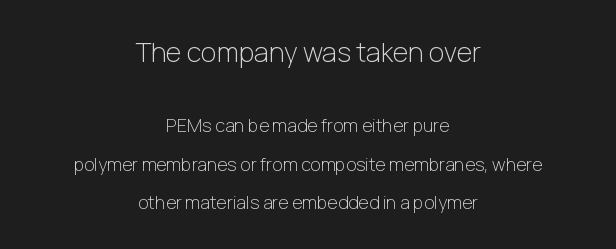
Compare the two chunks: the upper has the greater cap height. In terms of leading, this rendering errs on the spacious side. Horizontally, the lines are justified to the midpoint only. Characters remain perfectly vertical along every line. The gap between lines stays unmarked.
